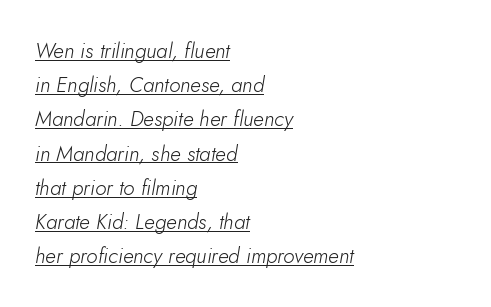
The image shows 21 px text type, italic (leaning right); set left-aligned, normal line spacing (1.63x), normal letter spacing, underlined.
